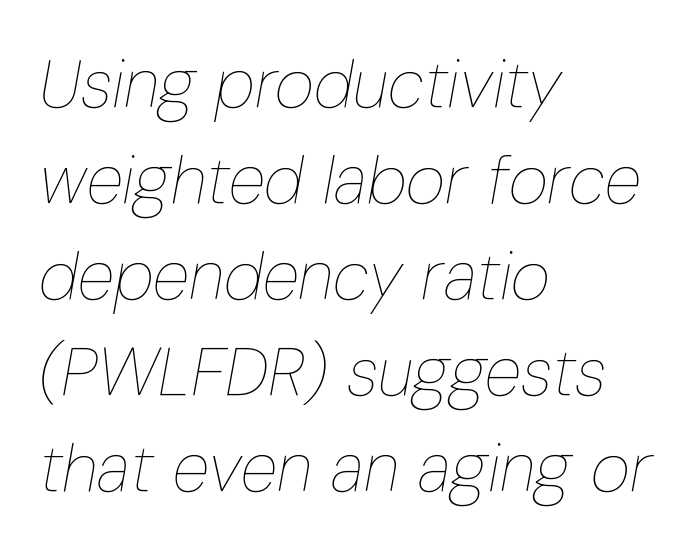
The image shows 68 px thin, condensed type, italic (leaning right); set left-aligned, normal line spacing (1.41x), normal letter spacing, not underlined; low stroke contrast and a medium x-height.
